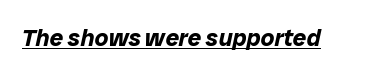
Plenty of ink on the page — the face is bold. The rendering applies a slant to the glyphs. The line texture is even and compact thanks to regular tracking. A continuous stroke trails under the words, as in a hyperlink.
